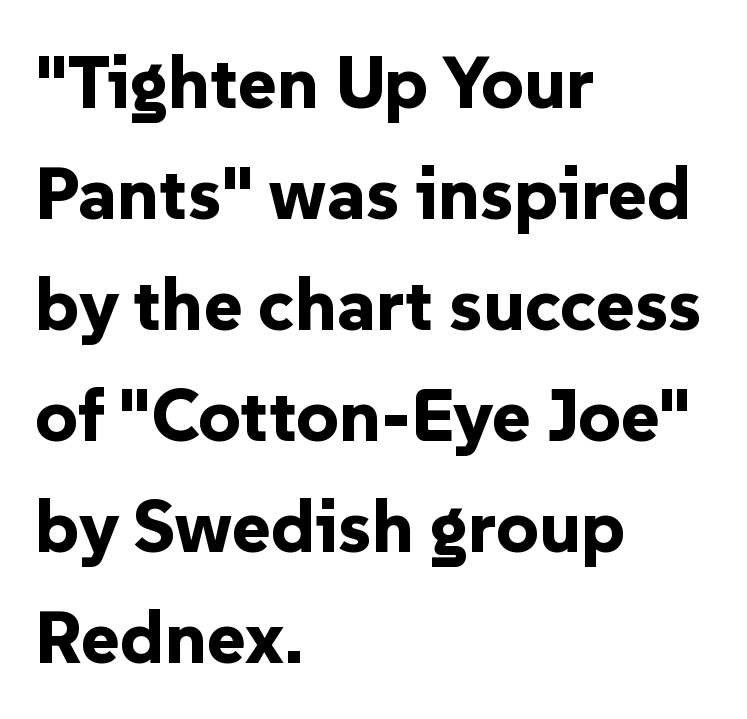
Q: Is the text bold? A: Yes.
Q: Is the text italic (slanted)? A: No, it is upright.
Q: Is the typeface a serif or a sans-serif typeface? A: Sans-serif.
Q: Is the text underlined? A: No.
Q: How is the paragraph aligned? A: Left-aligned.
Q: Is the spacing between letters normal or unusually wide? A: Normal.
Q: Is the spacing between lines tight, normal or loose? A: Normal.
Q: Width (condensed, normal, or wide)? A: Normal.
Q: Stroke contrast? A: Low.
Q: x-height? A: Medium.
Q: Monospaced? A: No.
